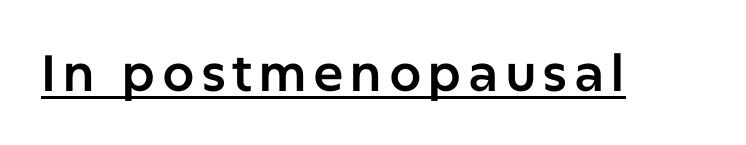
Q: Is the text italic (slanted)? A: No, it is upright.
Q: Is the typeface a serif or a sans-serif typeface? A: Sans-serif.
Q: Is the text underlined? A: Yes.
Q: Width (condensed, normal, or wide)? A: Normal.
Q: Stroke contrast? A: Low.
Q: x-height? A: Medium.
Q: Monospaced? A: No.
